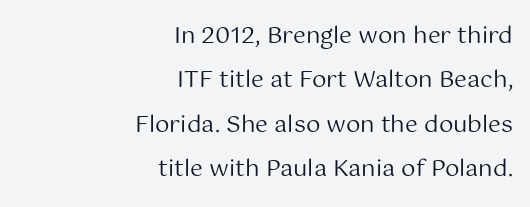
Q: Is the text bold? A: No.
Q: Is the text italic (slanted)? A: No, it is upright.
Q: Is the text underlined? A: No.
Q: How is the paragraph aligned? A: Right-aligned.
Q: Is the spacing between letters normal or unusually wide? A: Normal.
Q: Is the spacing between lines tight, normal or loose? A: Loose.
